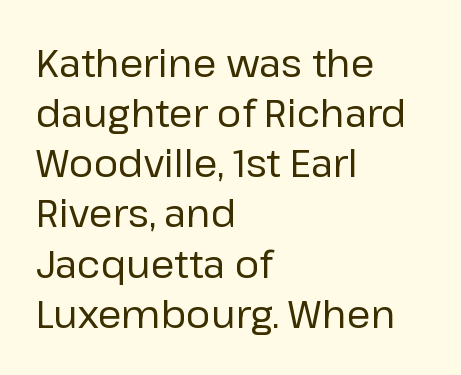
The image shows 38 px regular-weight sans-serif type, upright; set left-aligned, normal line spacing (1.32x), normal letter spacing, not underlined; low stroke contrast and a medium x-height.
